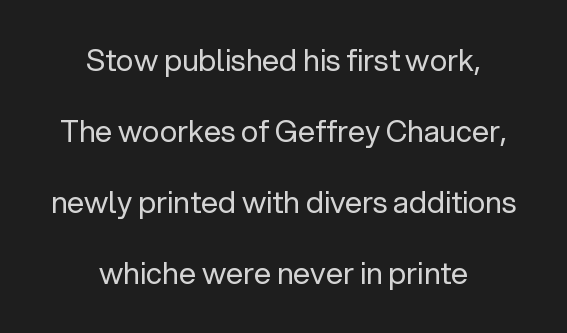
The image shows 30 px regular-weight sans-serif type, upright; set centered, loose line spacing (2.37x), normal letter spacing, not underlined; low stroke contrast and a medium x-height.
